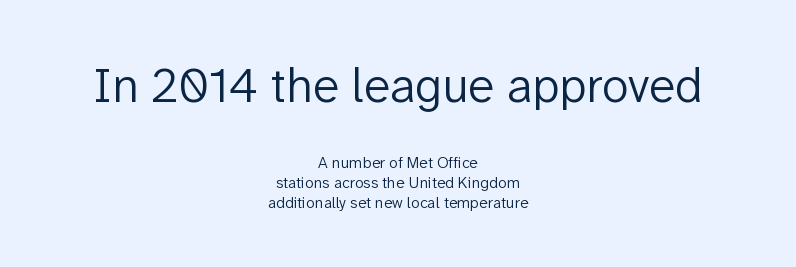
Two sizes are in play, and the larger belongs to the first block. Heft: none added — not bold. No italicization has been applied; the sample stays upright. The foot of each line stays bare and open.
